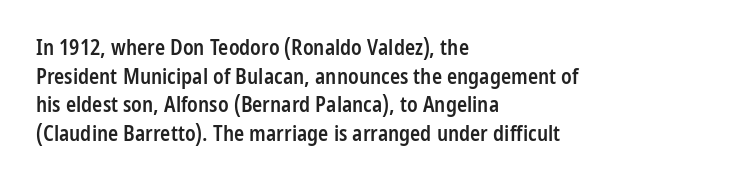
This sample uses an upright cut, with every glyph sitting square on the baseline. Moderately thickened strokes mark this as semibold type. Short note: letters normally spaced. A typesetter would call this leading conventional body-copy spacing. Just letters on the line, the space beneath them empty. Casual observation: everything's shoved over to the left.
